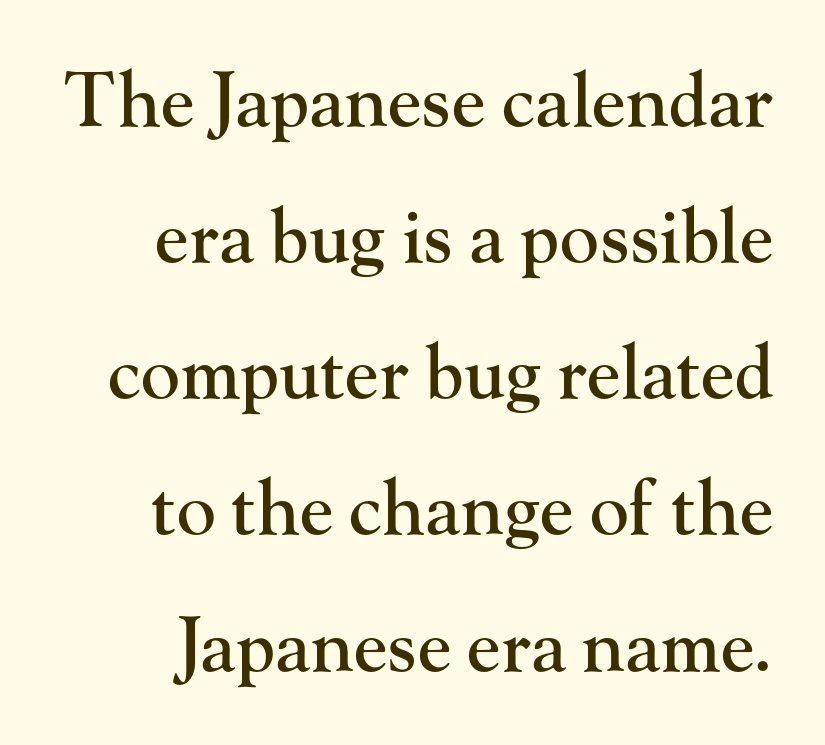
The image shows 74 px serif type, upright; set line spacing 1.84x, normal letter spacing, not underlined; high stroke contrast and a small x-height.
